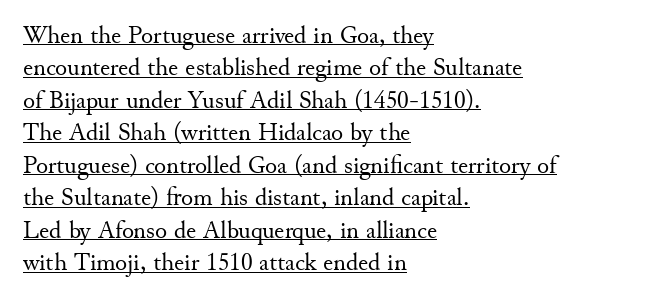
Q: Is the text bold? A: No.
Q: Is the text italic (slanted)? A: No, it is upright.
Q: Is the text underlined? A: Yes.
Q: How is the paragraph aligned? A: Left-aligned.
Q: Is the spacing between letters normal or unusually wide? A: Normal.
Q: Is the spacing between lines tight, normal or loose? A: Normal.
